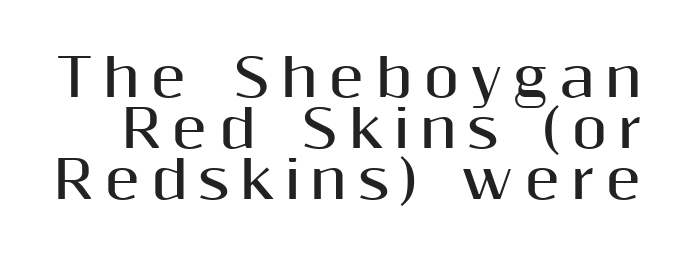
The image shows 52 px bold sans-serif type, upright; set tight line spacing (0.98x), unusually wide letter spacing (+0.2 em), not underlined; medium stroke contrast and a medium x-height.
